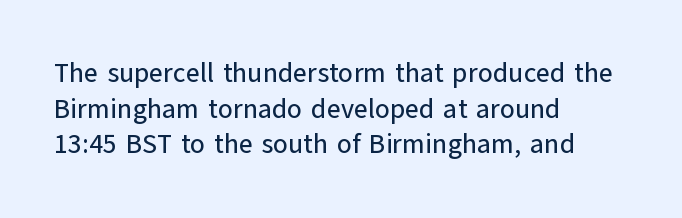
{"italic": "no", "underline": "no", "align": "left", "line_spacing": "normal", "line_spacing_ratio": 1.32, "letter_spacing": "normal", "letter_spacing_em": 0.0, "glyph_px": 27}
